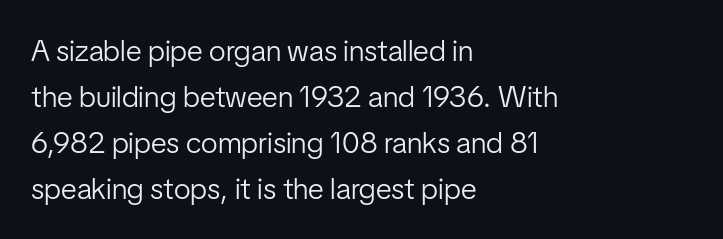
Does the lettering tilt? It doesn't — this is upright. Note the varied advance widths — an 'i' is clearly narrower than an 'm'. Notice how descenders clear the ascenders below comfortably — that's standard leading. The horizontal fit of the characters is conventional and even. Bold? No — there's no thickening of the strokes. Decoration check: the copy has no underline.
